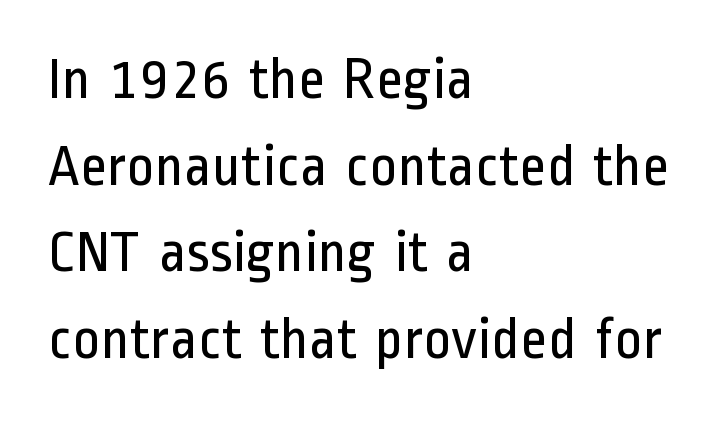
{"serif": "no", "italic": "no", "bold": "no", "weight": "regular", "width": "condensed", "stroke_contrast": "low", "x_height": "medium", "monospaced": "no", "underline": "no", "align": "left", "line_spacing": "normal", "line_spacing_ratio": 1.47, "letter_spacing": "normal", "letter_spacing_em": 0.0, "glyph_px": 59}
